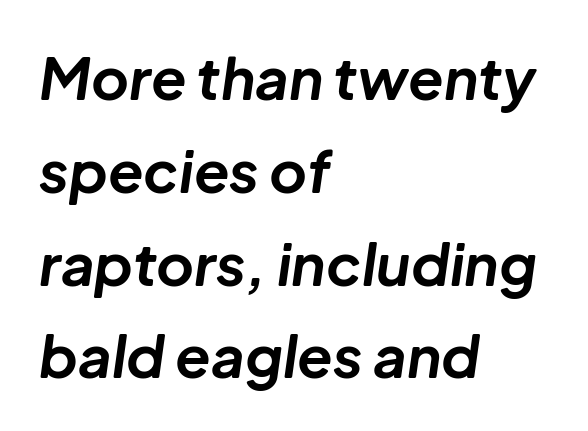
Q: Is the text bold? A: Yes.
Q: Is the text italic (slanted)? A: Yes, it leans right by about 8 degrees.
Q: Is the text underlined? A: No.
Q: How is the paragraph aligned? A: Left-aligned.
Q: Is the spacing between letters normal or unusually wide? A: Normal.
Q: Is the spacing between lines tight, normal or loose? A: Normal.
Q: Width (condensed, normal, or wide)? A: Normal.
Q: Stroke contrast? A: Low.
Q: x-height? A: Medium.
Q: Monospaced? A: No.
